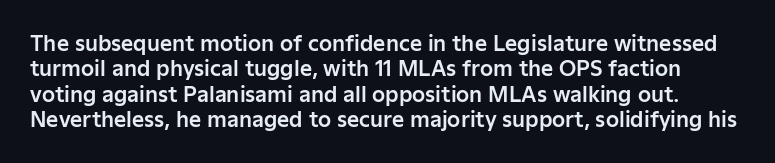
Q: Is the text italic (slanted)? A: No, it is upright.
Q: Is the text underlined? A: No.
Q: Is the spacing between letters normal or unusually wide? A: Normal.
